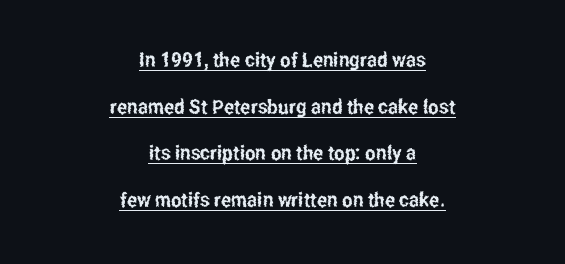
Q: Is the text italic (slanted)? A: No, it is upright.
Q: Is the text underlined? A: Yes.
Q: How is the paragraph aligned? A: Centered.
Q: Is the spacing between letters normal or unusually wide? A: Normal.
Q: Is the spacing between lines tight, normal or loose? A: Loose.
